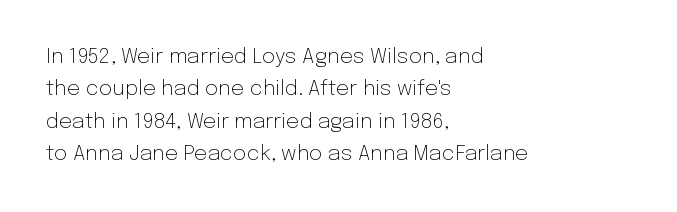
Q: Is the text bold? A: No.
Q: Is the text italic (slanted)? A: No, it is upright.
Q: Is the text underlined? A: No.
Q: How is the paragraph aligned? A: Left-aligned.
Q: Is the spacing between letters normal or unusually wide? A: Normal.
Q: Is the spacing between lines tight, normal or loose? A: Normal.
